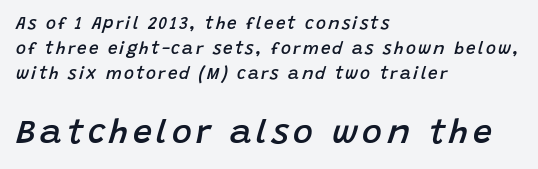
The image shows 34 px semibold type, italic (leaning right); set left-aligned, normal line spacing (1.46x), not underlined; the second (bottom) block is 2.0x larger; low stroke contrast and a large x-height.
